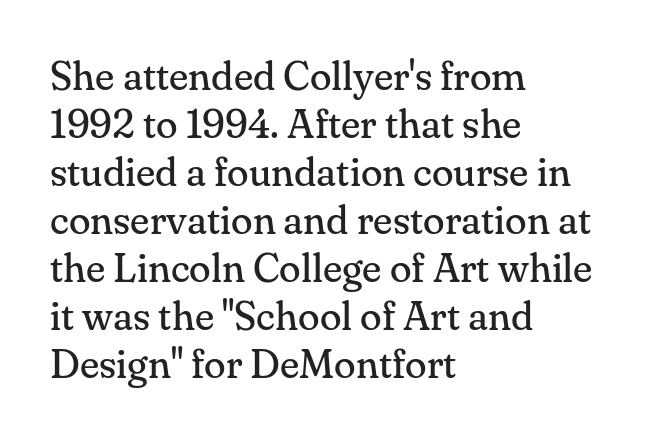
Little horizontal feet cap the strokes, marking this as serif type. Quick note: underline off. The cut favours lightness, reaching ordinary text weight at its darkest. Each letter keeps its own natural width here, so spacing adapts to shape. Words appear dense and cohesive because spacing is normal.
